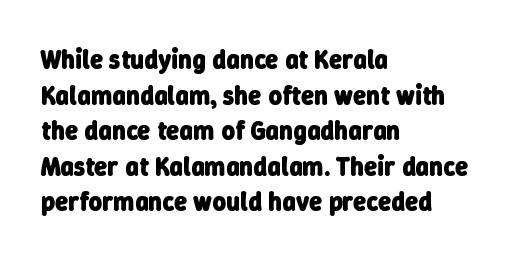
{"bold": "yes", "underline": "no", "align": "left", "line_spacing": "normal", "line_spacing_ratio": 1.37, "letter_spacing": "normal", "letter_spacing_em": 0.0, "glyph_px": 26}
